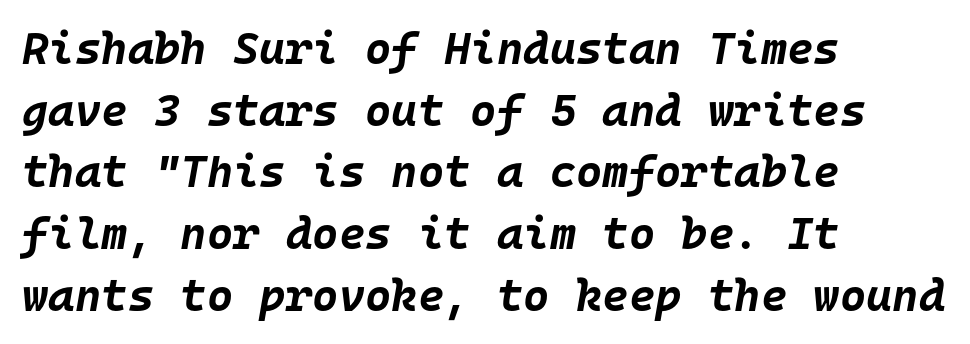
{"italic": "yes", "lean": "right", "slant_degrees": 10, "bold": "yes", "weight": "bold", "width": "normal", "stroke_contrast": "low", "x_height": "large", "monospaced": "yes", "underline": "no", "align": "left", "line_spacing": "normal", "line_spacing_ratio": 1.37, "letter_spacing": "normal", "letter_spacing_em": 0.0, "glyph_px": 45}
